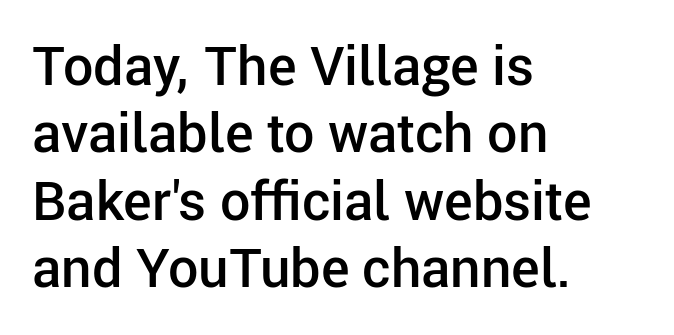
{"serif": "no", "italic": "no", "bold": "semi", "weight": "semibold", "width": "normal", "stroke_contrast": "low", "x_height": "medium", "monospaced": "no", "underline": "no", "align": "left", "line_spacing": "normal", "line_spacing_ratio": 1.25, "letter_spacing": "normal", "letter_spacing_em": 0.0, "glyph_px": 54}
